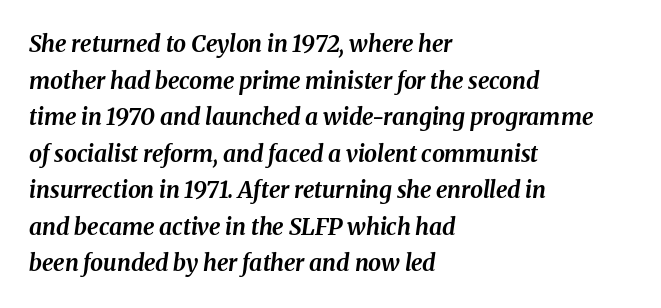
Bold? Absolutely — the strokes are thick and heavy. Each row of text sits above clean, open space. The passage shown has conventional tracking throughout. Reading down the block, your eye returns to a fixed left position each line.
